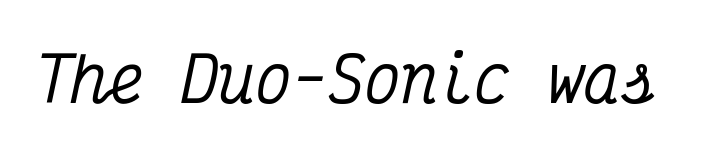
{"serif": "yes", "italic": "yes", "lean": "right", "slant_degrees": 12, "width": "condensed", "stroke_contrast": "medium", "x_height": "medium", "monospaced": "yes", "underline": "no", "letter_spacing": "normal", "letter_spacing_em": 0.0, "glyph_px": 61}
